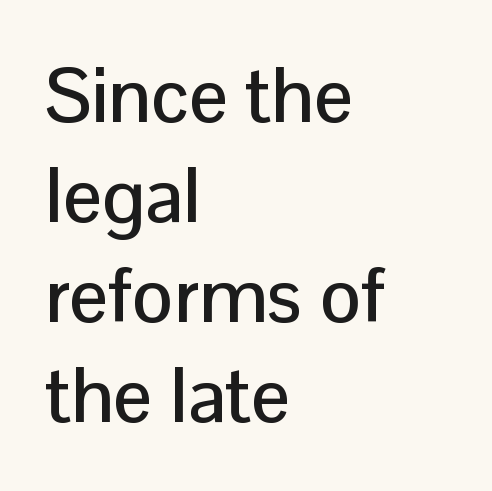
Q: Is the text italic (slanted)? A: No, it is upright.
Q: Is the typeface a serif or a sans-serif typeface? A: Sans-serif.
Q: Is the text underlined? A: No.
Q: How is the paragraph aligned? A: Left-aligned.
Q: Is the spacing between letters normal or unusually wide? A: Normal.
Q: Is the spacing between lines tight, normal or loose? A: Normal.
Q: Width (condensed, normal, or wide)? A: Normal.
Q: Stroke contrast? A: Low.
Q: x-height? A: Medium.
Q: Monospaced? A: No.
